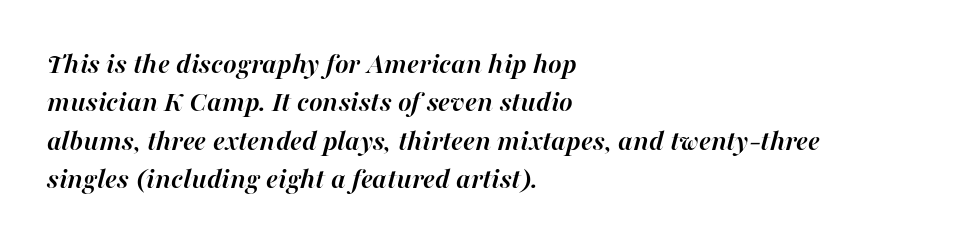
Leftover space on each line is placed entirely after the last word. Clear beneath every line of the passage. The glyphs look as if they've been sheared to an angle. Think of a printed novel: that variable character pitch is what you see here. The rows are spaced the way most documents space them. Typesetter's note: full bold, strokes at maximum text heaviness.
